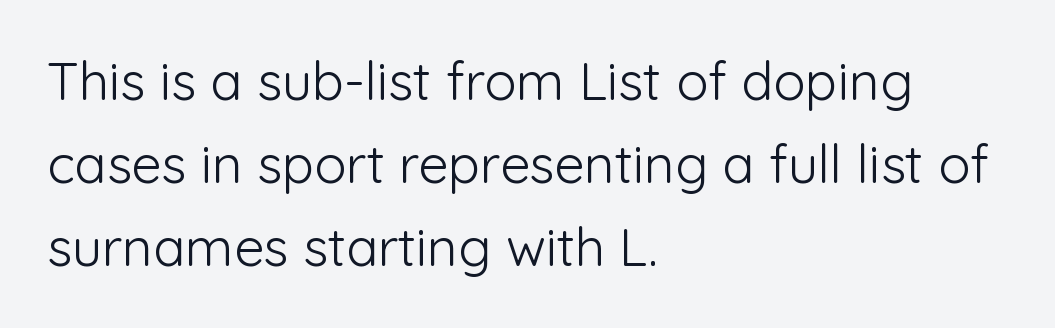
{"serif": "no", "italic": "no", "bold": "no", "weight": "light", "width": "normal", "stroke_contrast": "low", "x_height": "medium", "monospaced": "no", "underline": "no", "align": "left", "line_spacing": "normal", "line_spacing_ratio": 1.57, "letter_spacing": "normal", "letter_spacing_em": 0.0, "glyph_px": 53}
